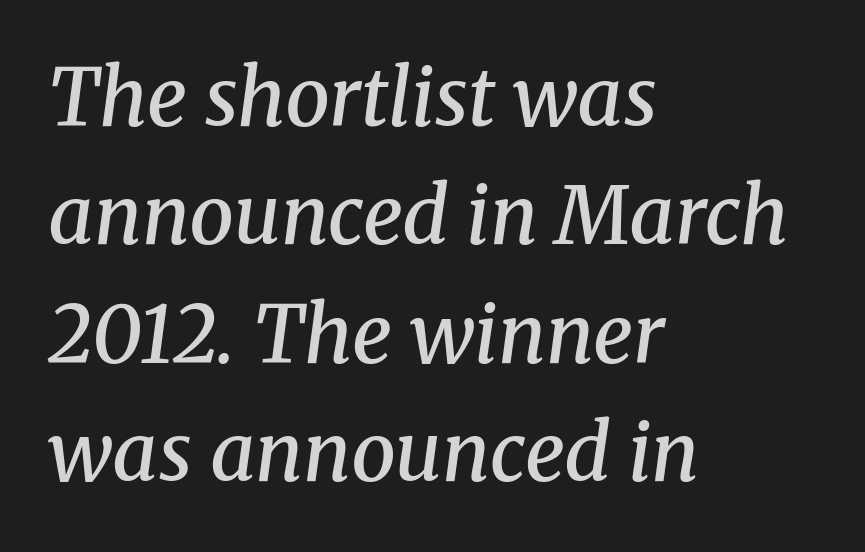
{"serif": "yes", "italic": "yes", "lean": "right", "slant_degrees": 8, "bold": "semi", "weight": "semibold", "width": "normal", "stroke_contrast": "medium", "x_height": "medium", "monospaced": "no", "underline": "no", "align": "left", "line_spacing": "normal", "line_spacing_ratio": 1.5, "letter_spacing": "normal", "letter_spacing_em": 0.0, "glyph_px": 79}
